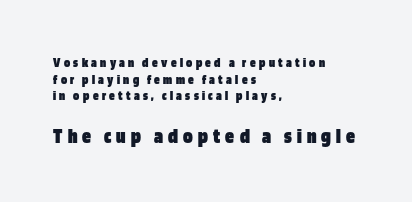
Is the lower block the larger one? Yes — the lower block carries the bigger type. A full-strength bold gives these letters their thick strokes. Designer's note — italics off, roman on. The typesetter chose a ragged-right arrangement here. The letters are spread apart with noticeably loose tracking. Underlining? Definitely not there.
